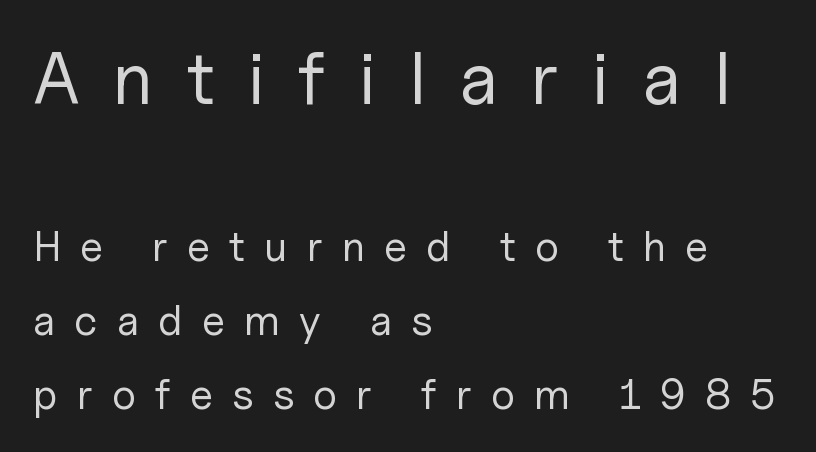
Q: Is the text bold? A: No.
Q: Is the text italic (slanted)? A: No, it is upright.
Q: Is the typeface a serif or a sans-serif typeface? A: Sans-serif.
Q: Is the text underlined? A: No.
Q: How is the paragraph aligned? A: Left-aligned.
Q: Is the spacing between letters normal or unusually wide? A: Unusually wide.
Q: Which block of text is set in a larger size, the first (top) or the second (bottom)? A: The first (top) one.
Q: Width (condensed, normal, or wide)? A: Normal.
Q: Stroke contrast? A: Low.
Q: x-height? A: Medium.
Q: Monospaced? A: No.
